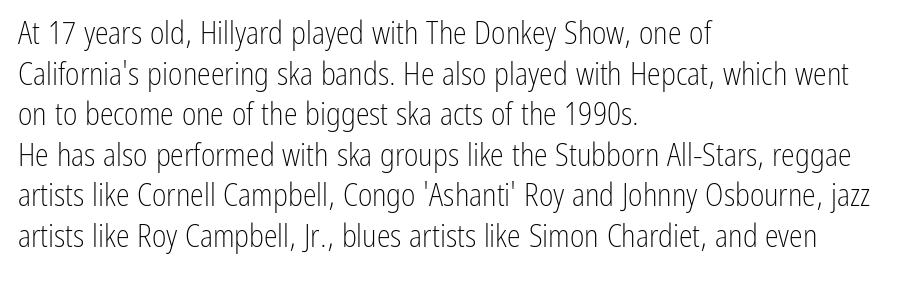
Ordinary non-slanted type is in use. The text block is weighted toward the left margin, trailing off unevenly rightward. This rendering features lettering with no underline. The typesetting does not lean heavy: it is not bold. Leading matches the norm, producing a regular column.
